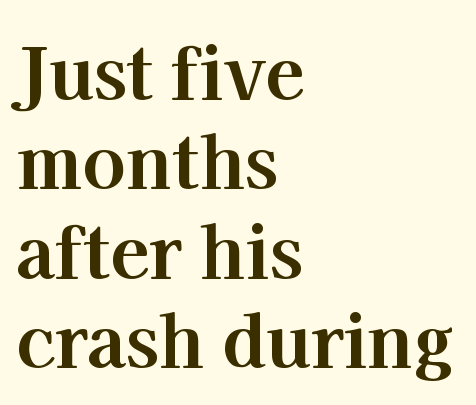
The image shows 72 px bold serif type, upright; set left-aligned, line spacing 1.24x, normal letter spacing, not underlined; high stroke contrast and a medium x-height.
